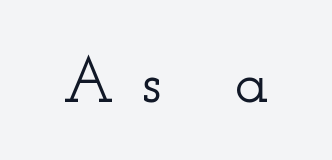
The image shows 64 px wide serif type, upright; set unusually wide letter spacing (+0.42 em), not underlined; low stroke contrast and a small x-height.
